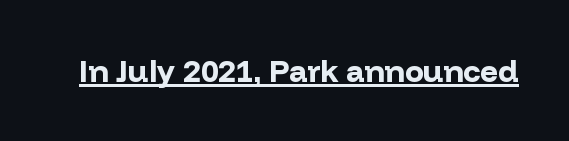
Unlike a traditional serif, this face leaves its strokes unadorned. The type sits square on the baseline with zero lean. What weight is shown? A full bold with thick strokes. You could not count columns in this text — the font is proportionally spaced. Check the space under the baseline: a stroke is drawn there. The letters sit at their default tracking, neither squeezed nor spread.
